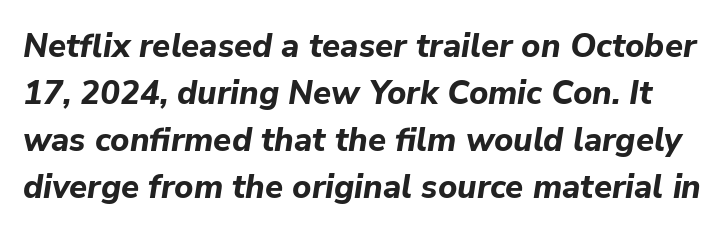
Q: Is the text bold? A: Yes.
Q: Is the text italic (slanted)? A: Yes, it leans right by about 9 degrees.
Q: Is the text underlined? A: No.
Q: Is the spacing between letters normal or unusually wide? A: Normal.
Q: Is the spacing between lines tight, normal or loose? A: Normal.
Q: Width (condensed, normal, or wide)? A: Normal.
Q: Stroke contrast? A: Low.
Q: x-height? A: Medium.
Q: Monospaced? A: No.
